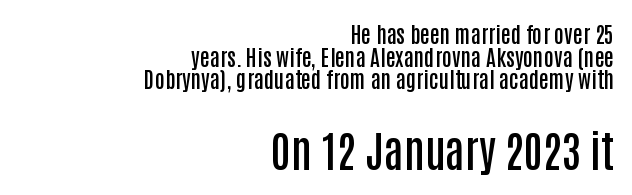
Q: Is the text bold? A: Semi-bold.
Q: Is the text italic (slanted)? A: No, it is upright.
Q: Is the typeface a serif or a sans-serif typeface? A: Sans-serif.
Q: Is the text underlined? A: No.
Q: How is the paragraph aligned? A: Right-aligned.
Q: Is the spacing between letters normal or unusually wide? A: Normal.
Q: Is the spacing between lines tight, normal or loose? A: Tight.
Q: Which block of text is set in a larger size, the first (top) or the second (bottom)? A: The second (bottom) one.
Q: Width (condensed, normal, or wide)? A: Condensed.
Q: Stroke contrast? A: Low.
Q: x-height? A: Large.
Q: Monospaced? A: No.
